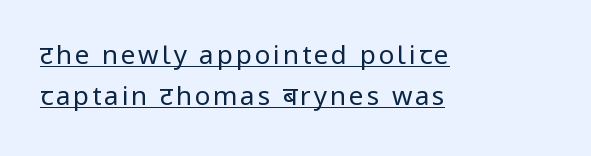
The image shows 26 px text type, upright; set left-aligned, normal line spacing (1.56x), underlined.
